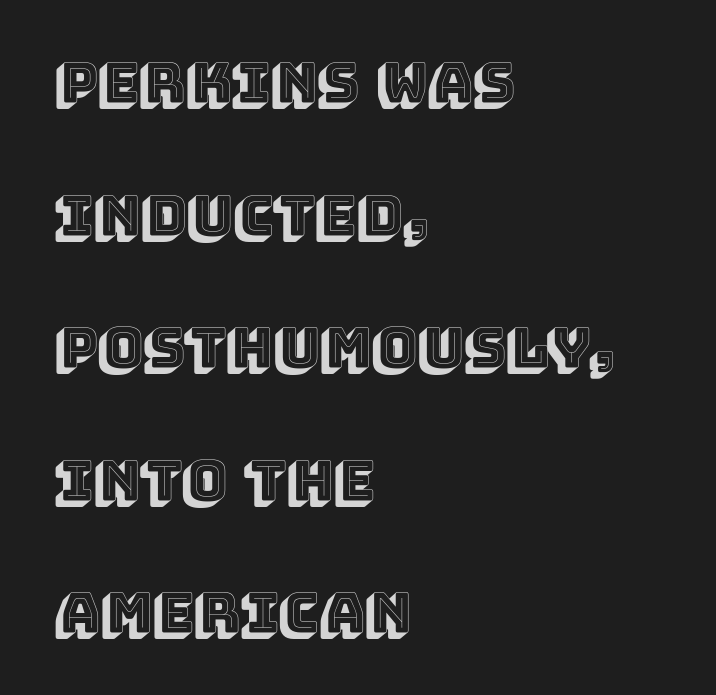
Q: Is the text italic (slanted)? A: No, it is upright.
Q: Is the text underlined? A: No.
Q: How is the paragraph aligned? A: Left-aligned.
Q: Is the spacing between letters normal or unusually wide? A: Normal.
Q: Is the spacing between lines tight, normal or loose? A: Loose.
Q: Width (condensed, normal, or wide)? A: Normal.
Q: x-height? A: Large.
Q: Monospaced? A: No.
